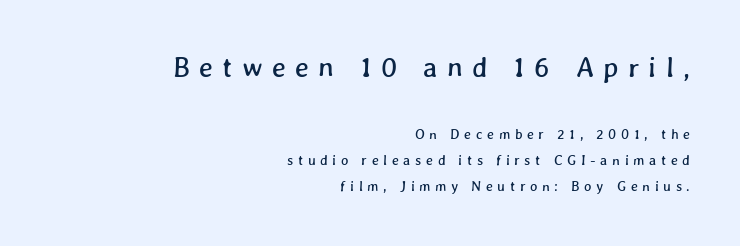
{"width": "normal", "stroke_contrast": "low", "x_height": "medium", "monospaced": "no", "underline": "no", "align": "right", "line_spacing_ratio": 1.87, "letter_spacing": "wide", "letter_spacing_em": 0.33, "larger_block": "first", "size_ratio": 2.0, "glyph_px": 28}
